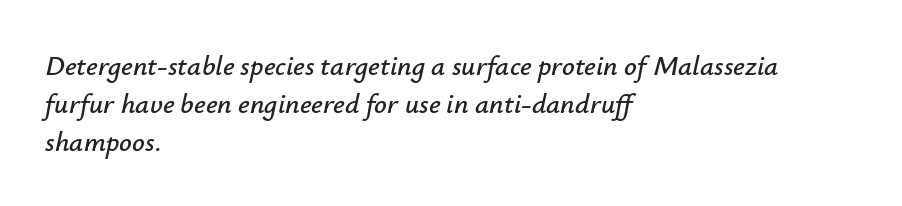
The image shows 28 px text type, italic (leaning right); set left-aligned, normal line spacing (1.36x), normal letter spacing, not underlined; low stroke contrast and a small x-height.
